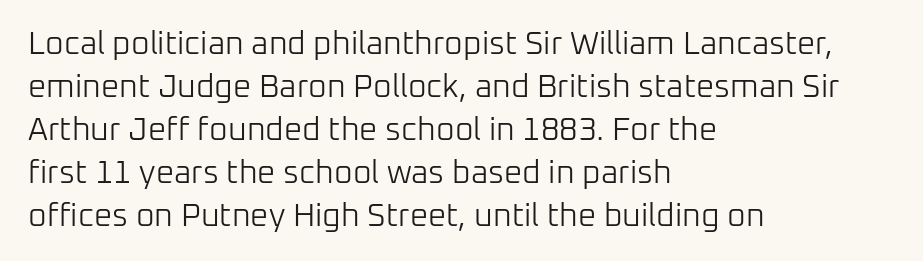
It's the straight-up-and-down kind of type. The rows are spaced the way most documents space them. The typesetter chose a ragged-right arrangement here. The space beneath each line is pristine and unruled. Words appear dense and cohesive because spacing is normal. Check where the strokes stop: nothing finishes them off — pure sans.
